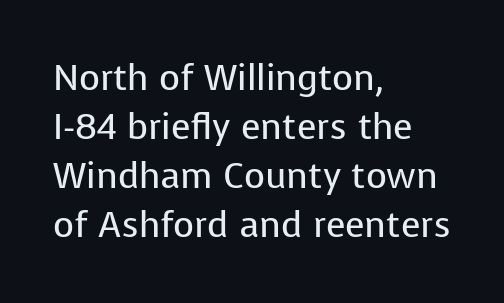
The image shows 36 px regular-weight sans-serif type, upright; set left-aligned, normal line spacing (1.36x), normal letter spacing, not underlined; low stroke contrast and a medium x-height.
